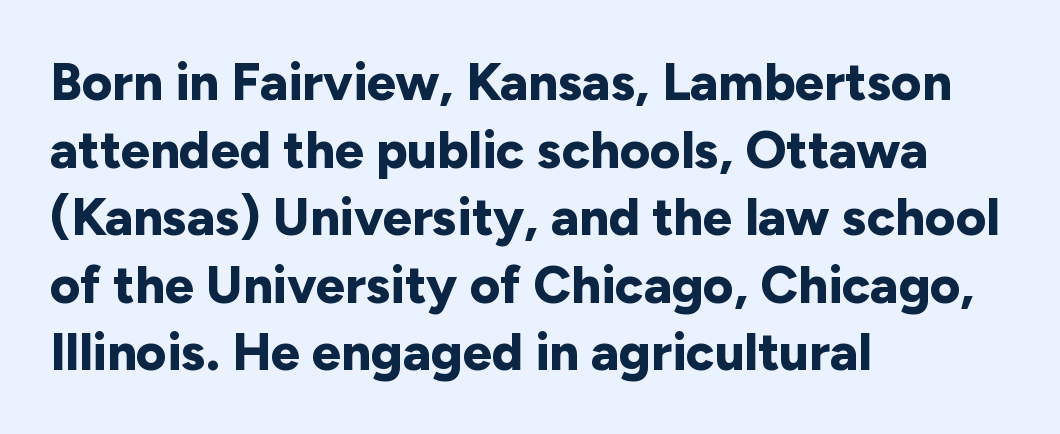
The image shows 52 px bold sans-serif type, upright; set left-aligned, normal line spacing (1.3x), normal letter spacing, not underlined; low stroke contrast and a medium x-height.
